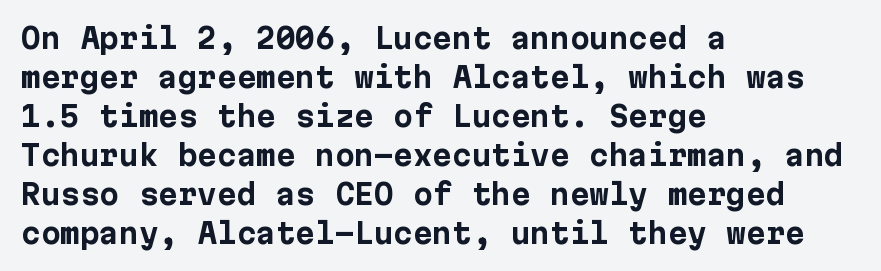
{"serif": "no", "italic": "no", "bold": "yes", "weight": "bold", "width": "normal", "stroke_contrast": "low", "x_height": "medium", "underline": "no", "align": "left", "line_spacing": "normal", "line_spacing_ratio": 1.39, "letter_spacing": "normal", "letter_spacing_em": 0.0, "glyph_px": 28}
